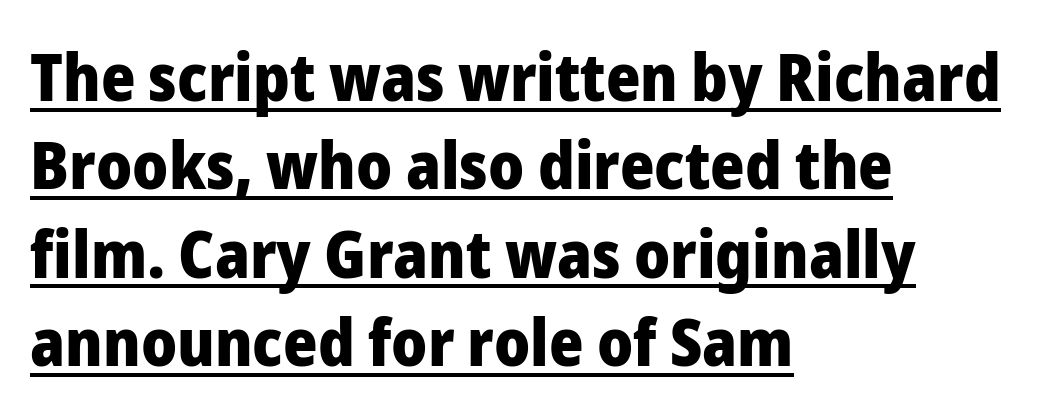
{"serif": "no", "italic": "no", "bold": "yes", "weight": "heavy", "width": "normal", "stroke_contrast": "low", "x_height": "medium", "monospaced": "no", "underline": "yes", "align": "left", "line_spacing": "normal", "line_spacing_ratio": 1.34, "letter_spacing": "normal", "letter_spacing_em": 0.0, "glyph_px": 66}
